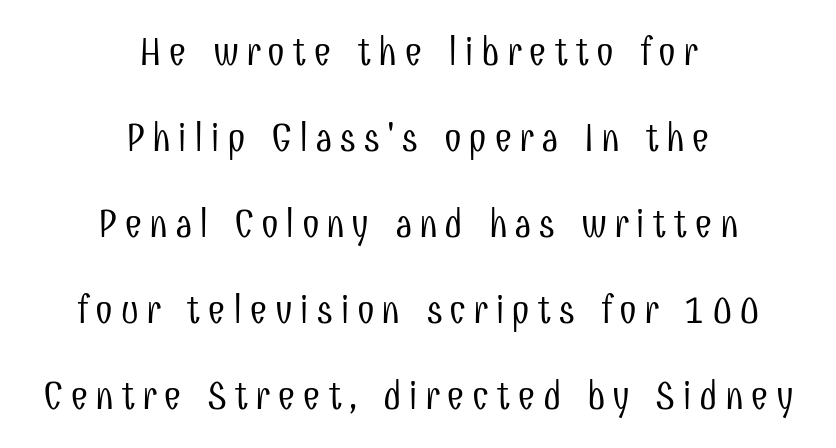
Q: Is the text bold? A: No.
Q: Is the text italic (slanted)? A: No, it is upright.
Q: Is the typeface a serif or a sans-serif typeface? A: Sans-serif.
Q: Is the text underlined? A: No.
Q: How is the paragraph aligned? A: Centered.
Q: Is the spacing between lines tight, normal or loose? A: Loose.
Q: Width (condensed, normal, or wide)? A: Condensed.
Q: Stroke contrast? A: Low.
Q: x-height? A: Medium.
Q: Monospaced? A: No.
